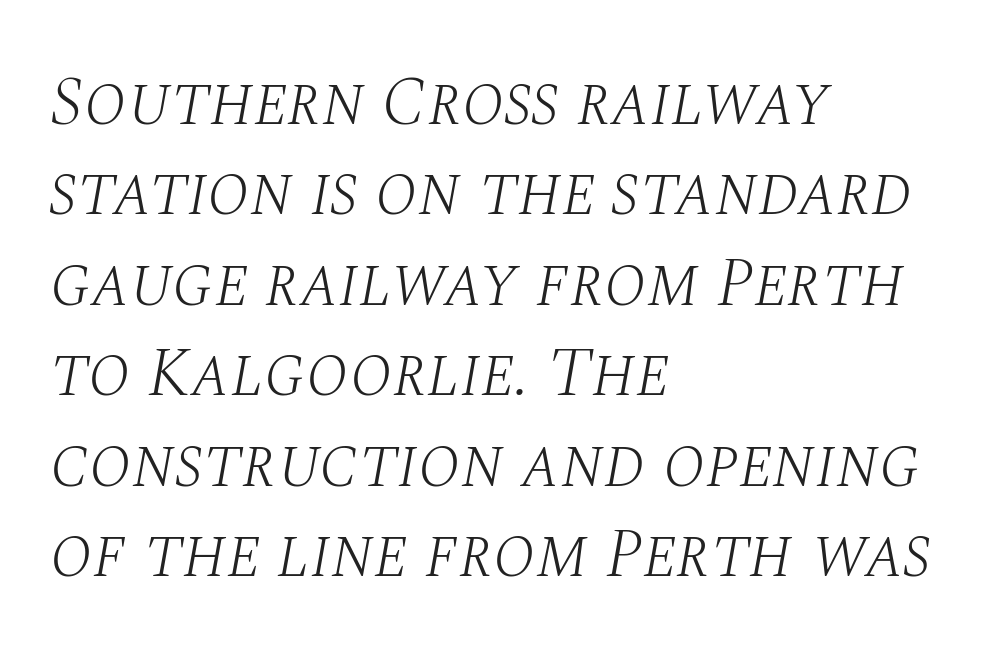
The tracking reads as untouched default to a designer's eye. The glyphs in this specimen are seriffed. Quick note: interline space is typical. Nothing heavy about these letters — not bold at all.
